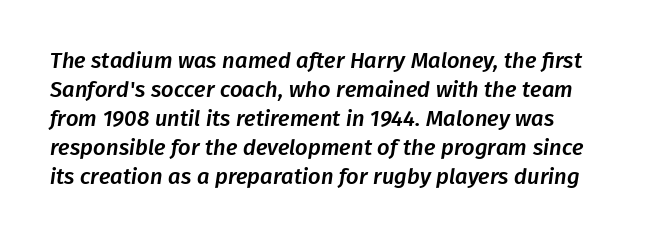
The rows are spaced the way most documents space them. Decoration check: the copy has no underline. Each word holds together tightly as a unit, with standard inter-letter gaps.
